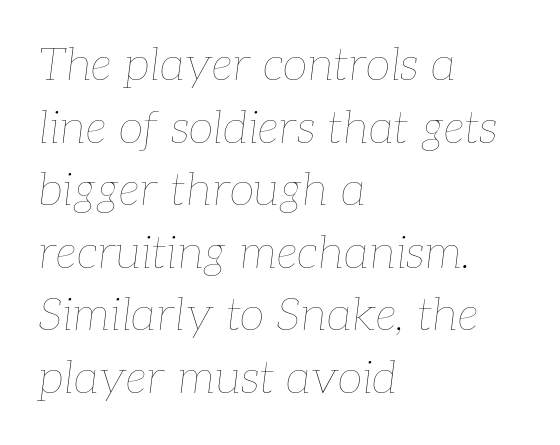
{"italic": "yes", "lean": "right", "slant_degrees": 7, "bold": "no", "weight": "thin", "width": "normal", "stroke_contrast": "low", "x_height": "medium", "monospaced": "no", "underline": "no", "align": "left", "line_spacing": "normal", "line_spacing_ratio": 1.36, "letter_spacing": "normal", "letter_spacing_em": 0.0, "glyph_px": 46}
